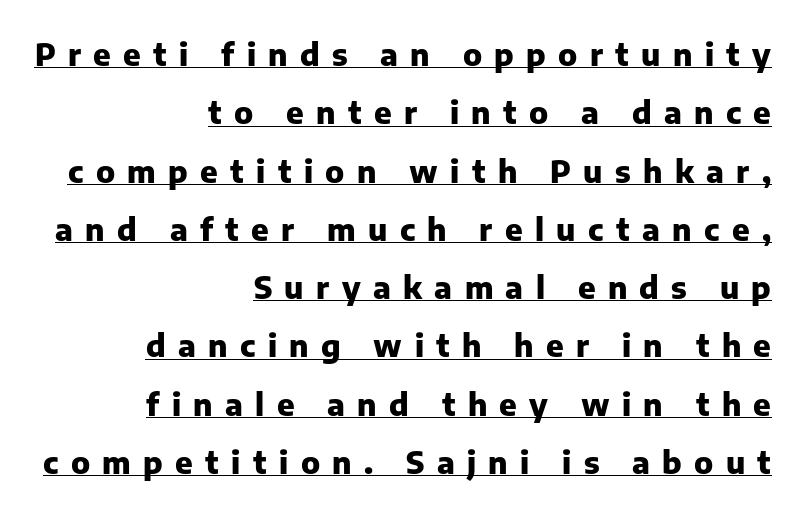
{"serif": "no", "italic": "no", "bold": "yes", "weight": "heavy", "width": "normal", "stroke_contrast": "low", "x_height": "medium", "monospaced": "no", "underline": "yes", "align": "right", "line_spacing_ratio": 1.88, "letter_spacing": "wide", "letter_spacing_em": 0.4, "glyph_px": 31}
